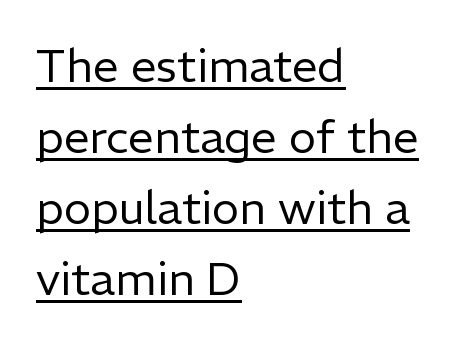
{"serif": "no", "italic": "no", "bold": "no", "weight": "regular", "width": "normal", "stroke_contrast": "low", "x_height": "medium", "monospaced": "no", "underline": "yes", "align": "left", "line_spacing": "normal", "line_spacing_ratio": 1.54, "letter_spacing": "normal", "letter_spacing_em": 0.0, "glyph_px": 46}
